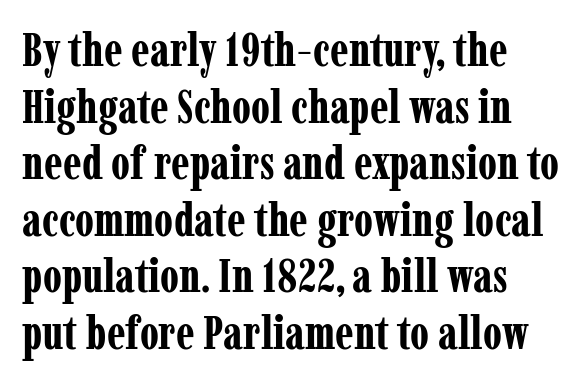
Q: Is the text bold? A: Yes.
Q: Is the text italic (slanted)? A: No, it is upright.
Q: Is the typeface a serif or a sans-serif typeface? A: Serif.
Q: Is the text underlined? A: No.
Q: How is the paragraph aligned? A: Left-aligned.
Q: Is the spacing between letters normal or unusually wide? A: Normal.
Q: Width (condensed, normal, or wide)? A: Condensed.
Q: Stroke contrast? A: Low.
Q: x-height? A: Medium.
Q: Monospaced? A: No.
